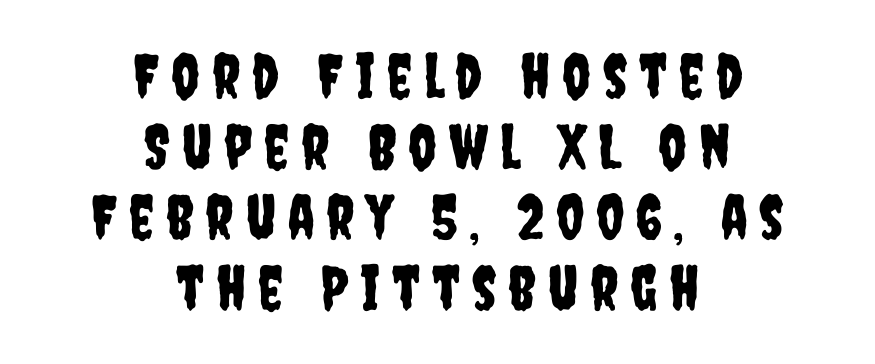
Q: Is the text italic (slanted)? A: No, it is upright.
Q: Is the typeface a serif or a sans-serif typeface? A: Sans-serif.
Q: Is the text underlined? A: No.
Q: How is the paragraph aligned? A: Centered.
Q: Is the spacing between lines tight, normal or loose? A: Tight.
Q: Width (condensed, normal, or wide)? A: Condensed.
Q: Stroke contrast? A: Low.
Q: x-height? A: Large.
Q: Monospaced? A: No.
